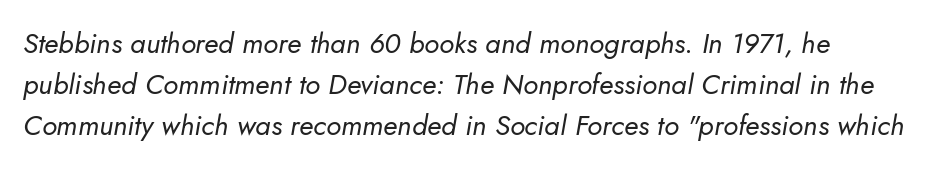
{"italic": "yes", "lean": "right", "slant_degrees": 5, "bold": "no", "weight": "regular", "width": "normal", "stroke_contrast": "low", "x_height": "small", "monospaced": "no", "underline": "no", "align": "left", "line_spacing": "normal", "line_spacing_ratio": 1.47, "letter_spacing": "normal", "letter_spacing_em": 0.0, "glyph_px": 28}
